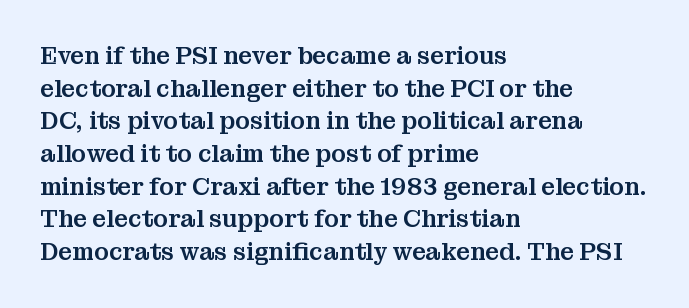
The image shows 24 px text type, upright; set left-aligned, normal line spacing (1.36x), normal letter spacing, not underlined.
